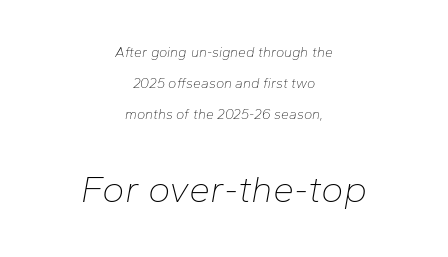
A typesetter would mark this as italic. Beneath every word, the page is bare. Looks like regular typesetting: each glyph gets only the width it needs. Heaviness? Minimal to ordinary, like unemphasized prose. You get the small type first, then a jump to larger type.
